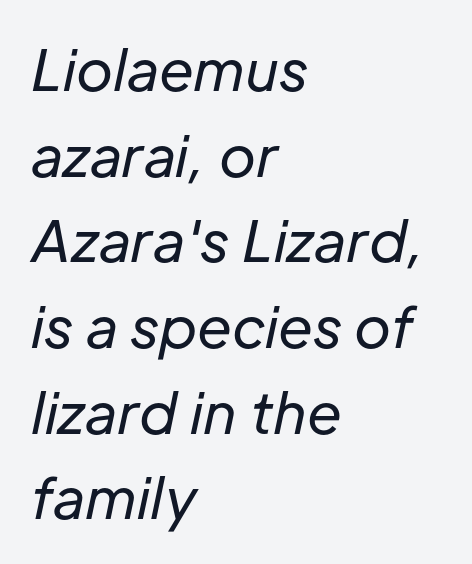
The image shows 56 px regular-weight type, italic (leaning right); set left-aligned, normal line spacing (1.53x), normal letter spacing, not underlined; low stroke contrast and a medium x-height.
